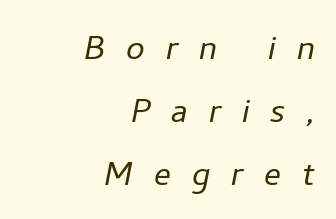
The letters are spread apart with noticeably loose tracking. Line endings align vertically; line beginnings do not. You could not count columns in this text — the font is proportionally spaced. The letters are slanted; this is an italic face. The strokes carry an ordinary text weight at most. Regarding leading, the lines here are spaced in the standard way.
